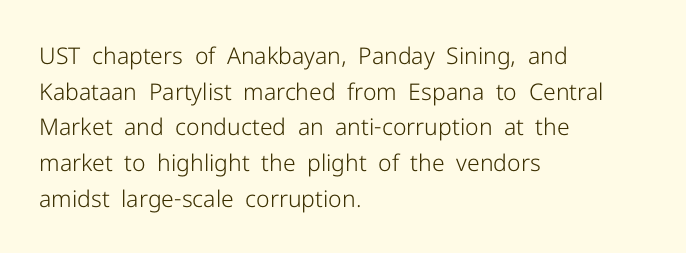
Q: Is the text bold? A: No.
Q: Is the text italic (slanted)? A: No, it is upright.
Q: Is the text underlined? A: No.
Q: How is the paragraph aligned? A: Left-aligned.
Q: Is the spacing between letters normal or unusually wide? A: Normal.
Q: Is the spacing between lines tight, normal or loose? A: Normal.
